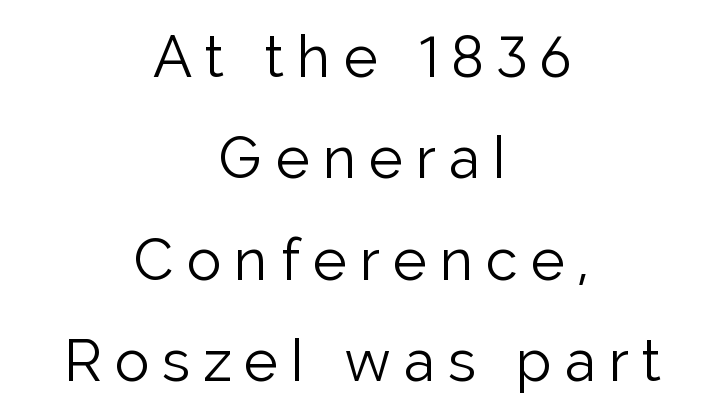
{"serif": "no", "italic": "no", "bold": "no", "weight": "light", "width": "normal", "stroke_contrast": "low", "x_height": "medium", "monospaced": "no", "underline": "no", "align": "center", "line_spacing_ratio": 1.75, "letter_spacing": "wide", "letter_spacing_em": 0.22, "glyph_px": 58}
